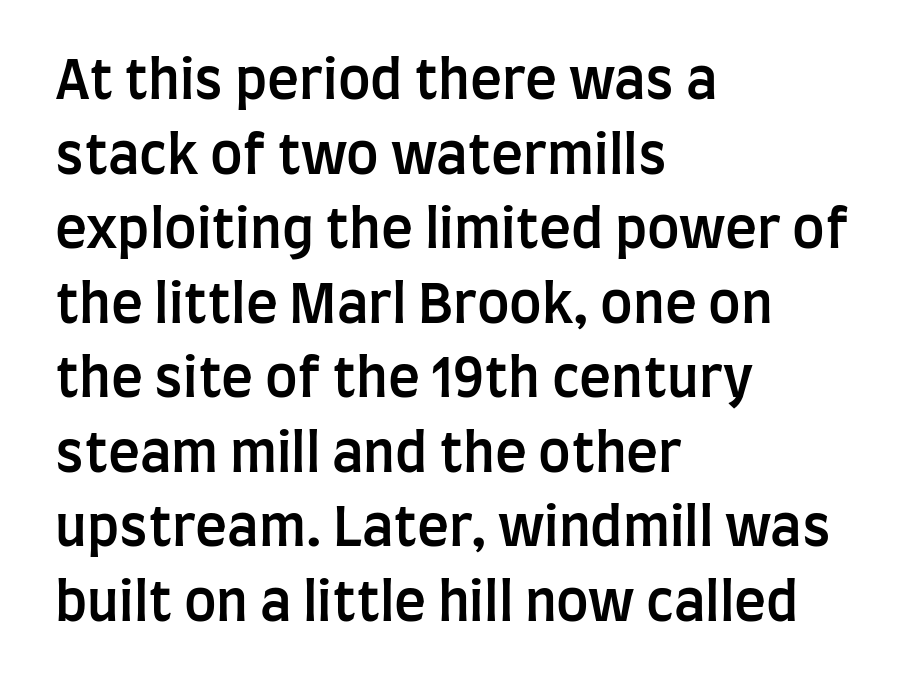
The image shows 54 px semibold, condensed sans-serif type, upright; set left-aligned, normal line spacing (1.38x), normal letter spacing, not underlined; low stroke contrast and a large x-height.
